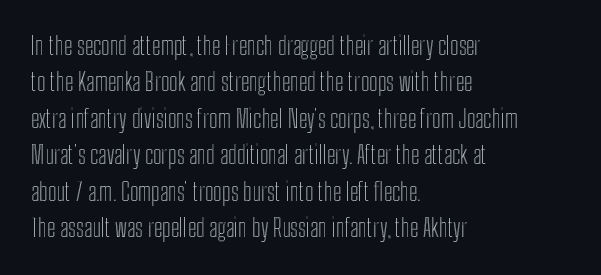
{"italic": "no", "underline": "no", "align": "left", "line_spacing": "normal", "line_spacing_ratio": 1.52, "letter_spacing": "normal", "letter_spacing_em": 0.0, "glyph_px": 24}
